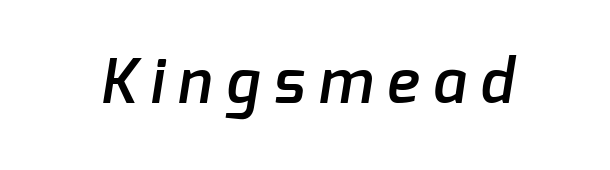
The image shows 61 px semibold sans-serif type; set unusually wide letter spacing (+0.23 em), not underlined; low stroke contrast and a medium x-height.
